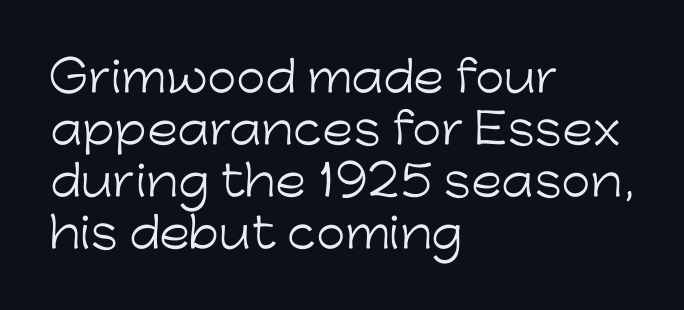
The image shows 42 px light sans-serif type, upright; set left-aligned, line spacing 1.24x, normal letter spacing, not underlined; low stroke contrast and a medium x-height.
